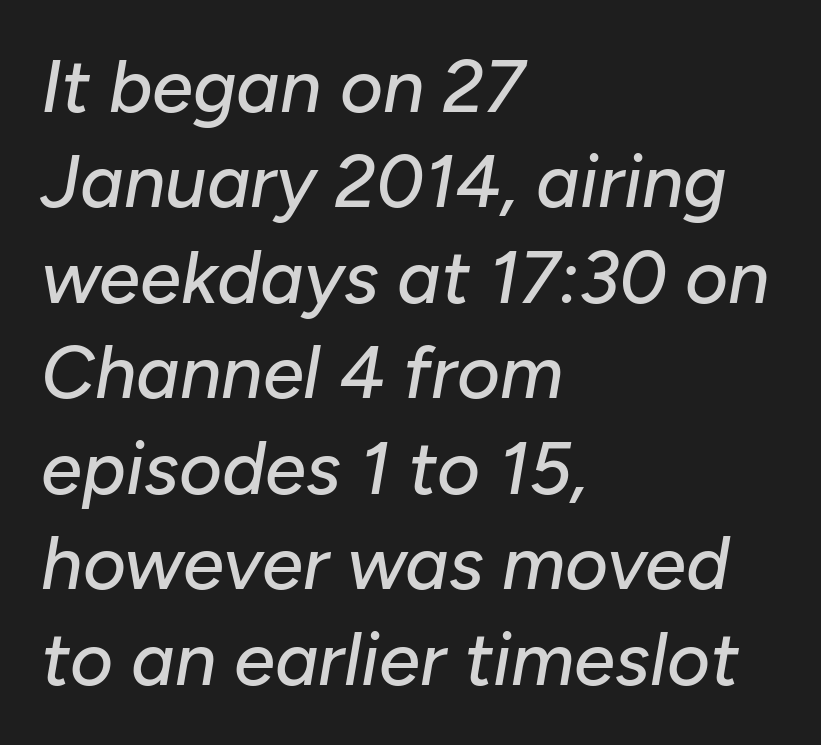
Q: Is the text italic (slanted)? A: Yes, it leans right by about 10 degrees.
Q: Is the text underlined? A: No.
Q: How is the paragraph aligned? A: Left-aligned.
Q: Is the spacing between letters normal or unusually wide? A: Normal.
Q: Is the spacing between lines tight, normal or loose? A: Normal.
Q: Width (condensed, normal, or wide)? A: Normal.
Q: Stroke contrast? A: Low.
Q: x-height? A: Medium.
Q: Monospaced? A: No.
